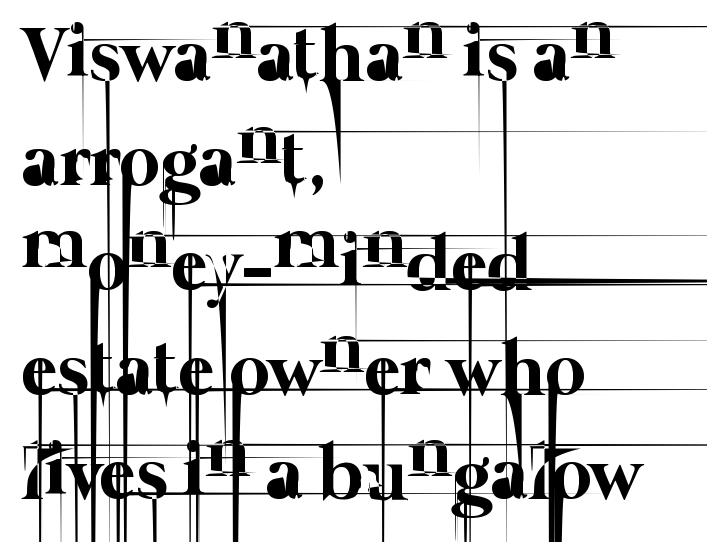
Nobody drew a line under any word here. Do the characters align in a grid? No, the font is proportional. Spacing between characters is what you'd get straight out of the box. Each new line begins a customary step beneath the previous one. Stem width sits at or under what a default text font uses. Where is the straight margin? On the left.
